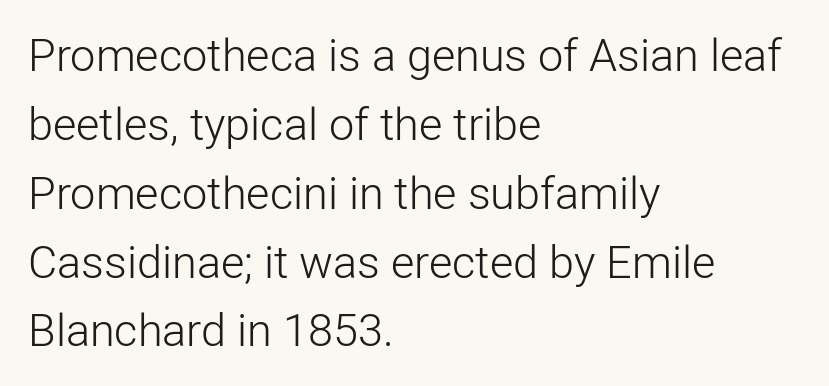
{"serif": "no", "italic": "no", "bold": "no", "weight": "light", "width": "normal", "stroke_contrast": "low", "x_height": "medium", "monospaced": "no", "underline": "no", "align": "left", "line_spacing": "normal", "line_spacing_ratio": 1.53, "letter_spacing": "normal", "letter_spacing_em": 0.0, "glyph_px": 45}
